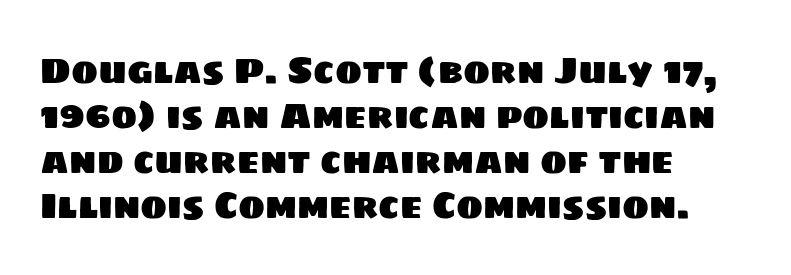
The line-height multiplier appears to be the usual default. Is this a fixed-width face? No — the glyphs have proportional, varying widths. The specimen omits any rule beneath the text block's lines. This rendering leaves character spacing at its baseline value. Observe the absence of serifs on each vertical stroke in this sample. Alignment: flush left.
